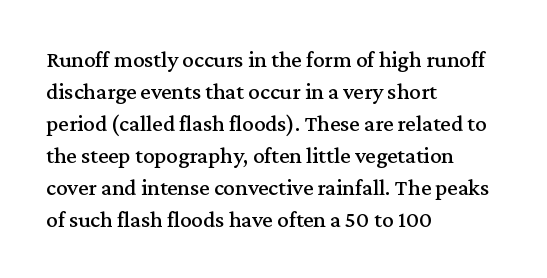
These lines are set flush left with a ragged right edge. Nope, not italic — everything's standing straight. Observe the ordinary spacing: letters are neighbours, not strangers. Vertically, the passage feels balanced, rows spaced as you'd expect. Has an underline been added? It has not.
